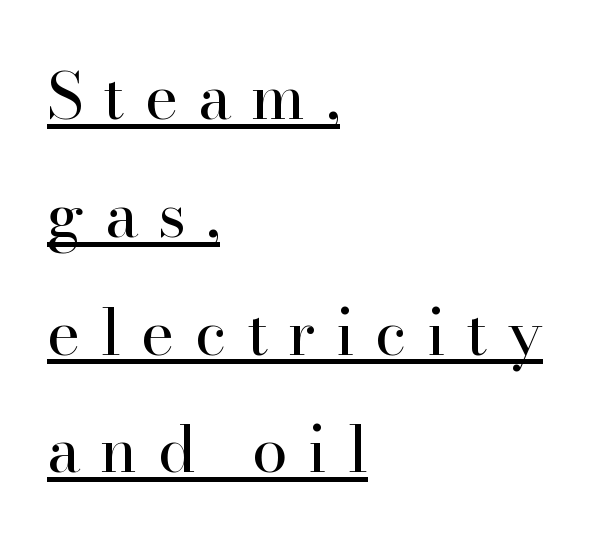
Decoration check: the copy is underlined. The font is comparable to plain body text, perhaps lighter. In CSS terms this would be text-align: left. The face used here is rendered with a markedly widened letterfit. A typesetter would mark this as roman, not italic.
